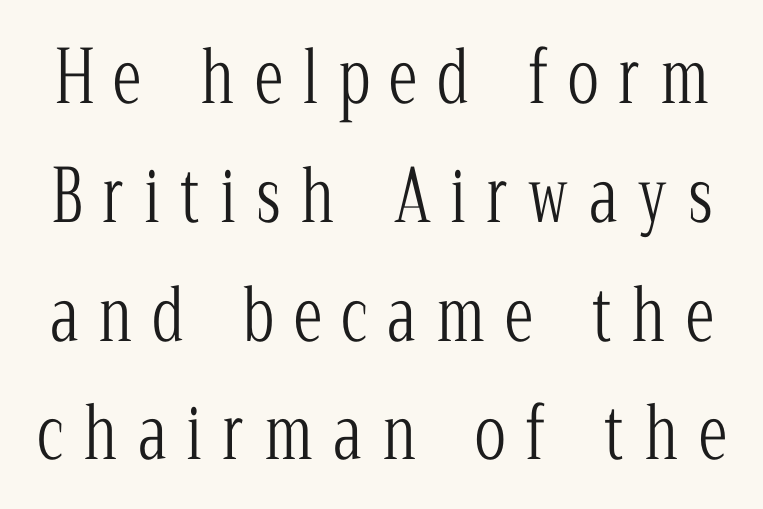
Underline: absent. Display-style spreading of the glyphs; the letterfit is very open. Style check: upright. This sample keeps an unexceptional amount of space between lines. This sample has the flowing, uneven cadence of proportional lettering.
